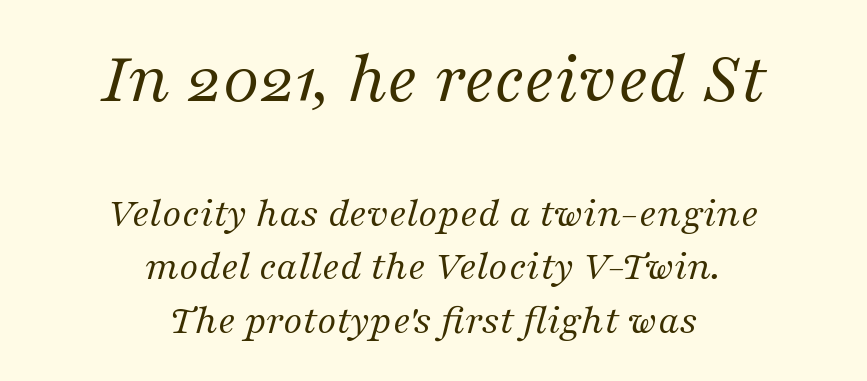
Q: Is the text bold? A: No.
Q: Is the text italic (slanted)? A: Yes, it leans right by about 16 degrees.
Q: Is the typeface a serif or a sans-serif typeface? A: Serif.
Q: Is the text underlined? A: No.
Q: How is the paragraph aligned? A: Centered.
Q: Is the spacing between letters normal or unusually wide? A: Normal.
Q: Which block of text is set in a larger size, the first (top) or the second (bottom)? A: The first (top) one.
Q: Width (condensed, normal, or wide)? A: Normal.
Q: Stroke contrast? A: Medium.
Q: x-height? A: Medium.
Q: Monospaced? A: No.
